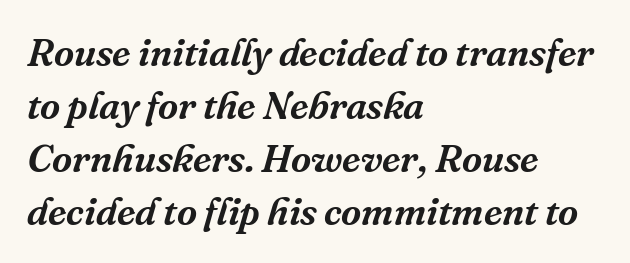
Q: Is the text italic (slanted)? A: Yes, it leans right by about 16 degrees.
Q: Is the typeface a serif or a sans-serif typeface? A: Serif.
Q: Is the text underlined? A: No.
Q: How is the paragraph aligned? A: Left-aligned.
Q: Is the spacing between letters normal or unusually wide? A: Normal.
Q: Is the spacing between lines tight, normal or loose? A: Normal.
Q: Width (condensed, normal, or wide)? A: Normal.
Q: Stroke contrast? A: Medium.
Q: x-height? A: Medium.
Q: Monospaced? A: No.
